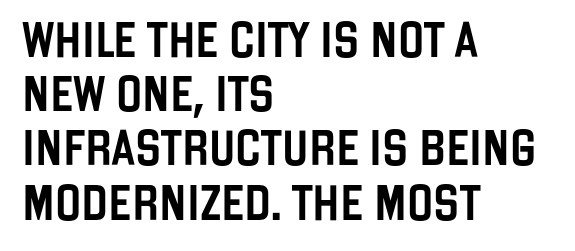
The image shows 35 px condensed sans-serif type, upright; set left-aligned, normal line spacing (1.55x), normal letter spacing, not underlined; low stroke contrast and a large x-height.
